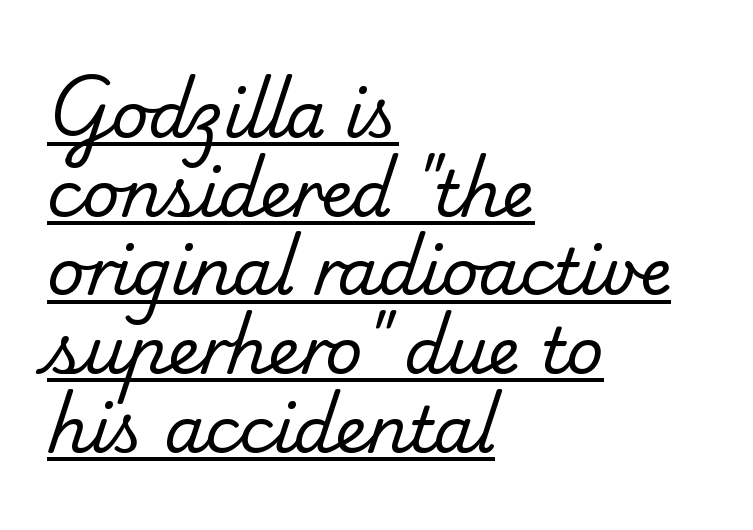
{"serif": "yes", "bold": "no", "weight": "regular", "width": "normal", "stroke_contrast": "low", "x_height": "small", "monospaced": "no", "underline": "yes", "align": "left", "line_spacing_ratio": 1.23, "letter_spacing": "normal", "letter_spacing_em": 0.0, "glyph_px": 64}
